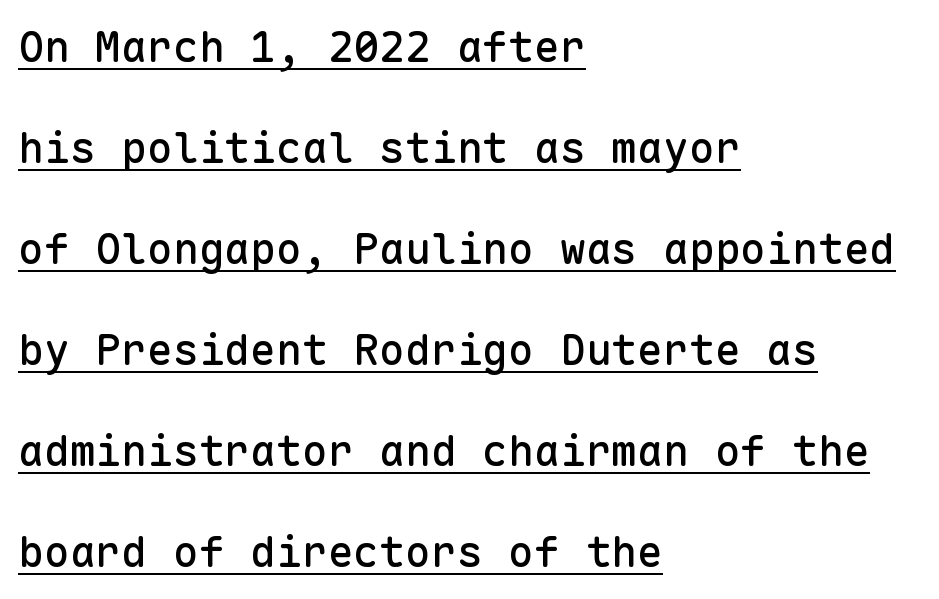
Horizontal bands of white between lines are thick stripes. The gaps between neighbouring characters are ordinary and unremarkable. The rendering uses typewriter-style spacing with identical character cells. I'd call this a sans setting — the letters go barefoot. Every stem runs plumb, perpendicular to the baseline.
